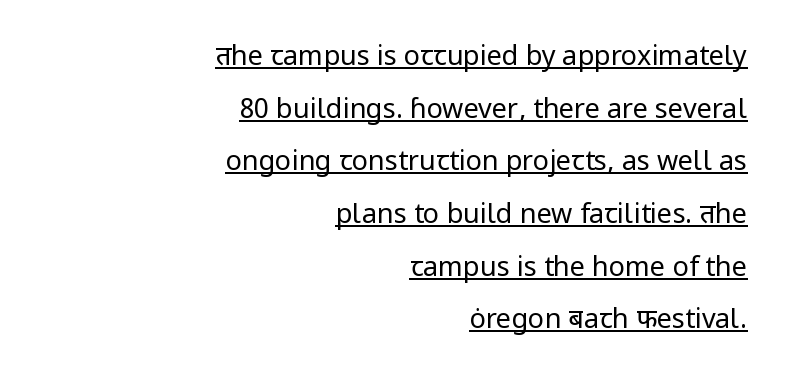
What stands out about the letter spacing? Nothing — it is the standard amount. You can see a thin bar hugging the bottom of the glyphs. Leading: increased. The font's upright variant was chosen for this text.
